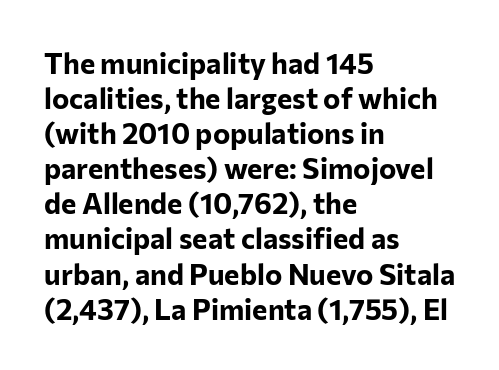
Q: Is the text bold? A: Yes.
Q: Is the text italic (slanted)? A: No, it is upright.
Q: Is the typeface a serif or a sans-serif typeface? A: Sans-serif.
Q: Is the text underlined? A: No.
Q: How is the paragraph aligned? A: Left-aligned.
Q: Is the spacing between letters normal or unusually wide? A: Normal.
Q: Width (condensed, normal, or wide)? A: Normal.
Q: Stroke contrast? A: Low.
Q: x-height? A: Medium.
Q: Monospaced? A: No.
